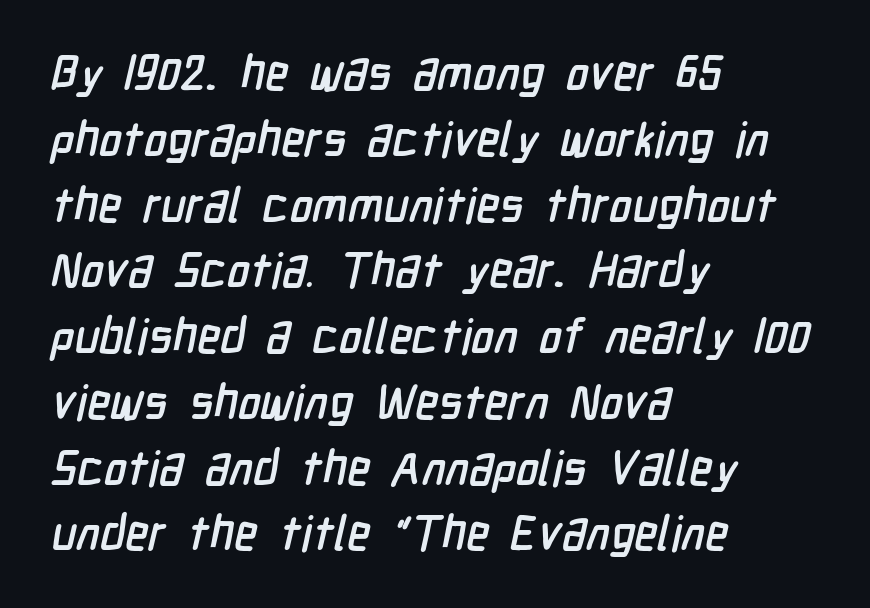
The image shows 48 px condensed sans-serif type; set left-aligned, normal line spacing (1.37x), normal letter spacing, not underlined; low stroke contrast and a medium x-height.
